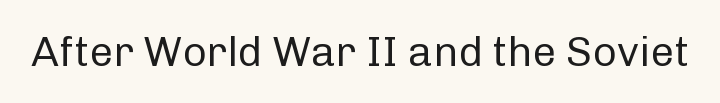
The image shows 42 px regular-weight sans-serif type, upright; set normal letter spacing, not underlined; low stroke contrast and a medium x-height.
